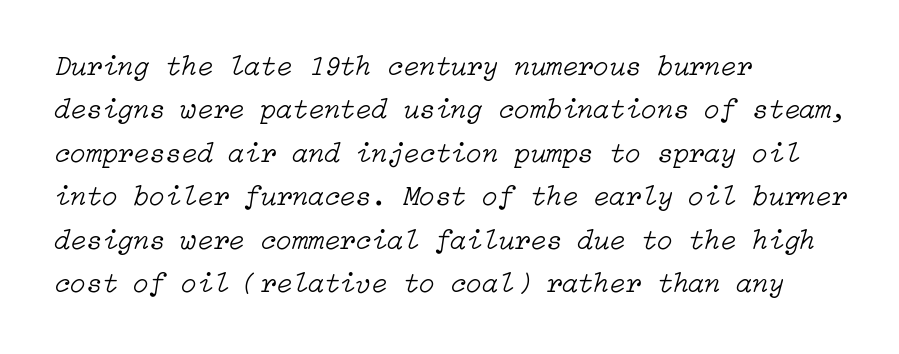
{"italic": "yes", "lean": "right", "slant_degrees": 15, "bold": "no", "weight": "light", "width": "normal", "stroke_contrast": "low", "x_height": "medium", "underline": "no", "align": "left", "line_spacing": "normal", "line_spacing_ratio": 1.5, "letter_spacing": "normal", "letter_spacing_em": 0.0, "glyph_px": 29}
